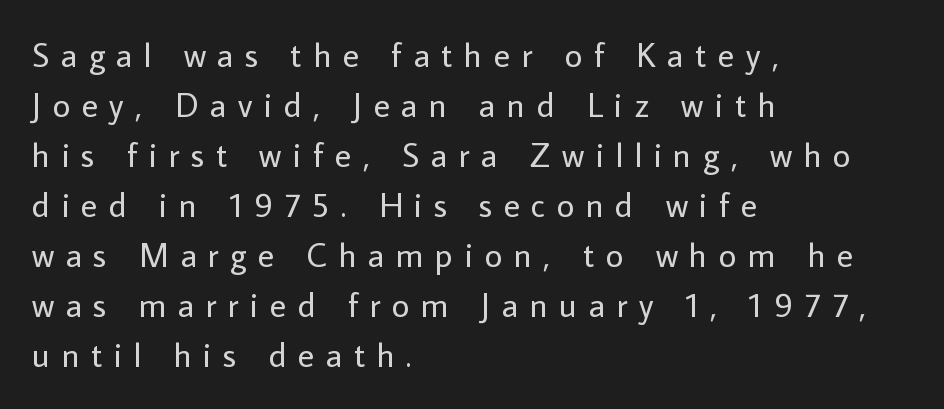
The image shows 34 px regular-weight sans-serif type, upright; set left-aligned, normal line spacing (1.47x), unusually wide letter spacing (+0.34 em), not underlined; low stroke contrast and a medium x-height.
